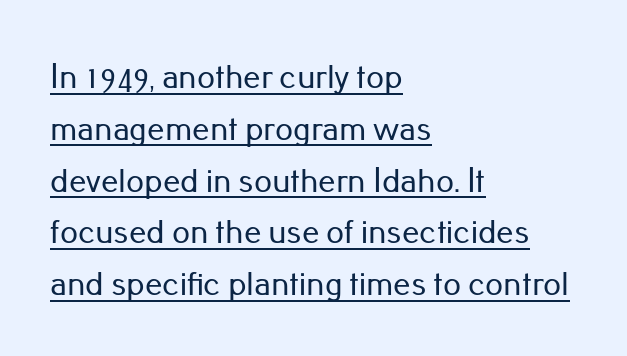
The image shows 35 px sans-serif type, upright; set left-aligned, normal line spacing (1.48x), normal letter spacing, underlined; low stroke contrast and a small x-height.
